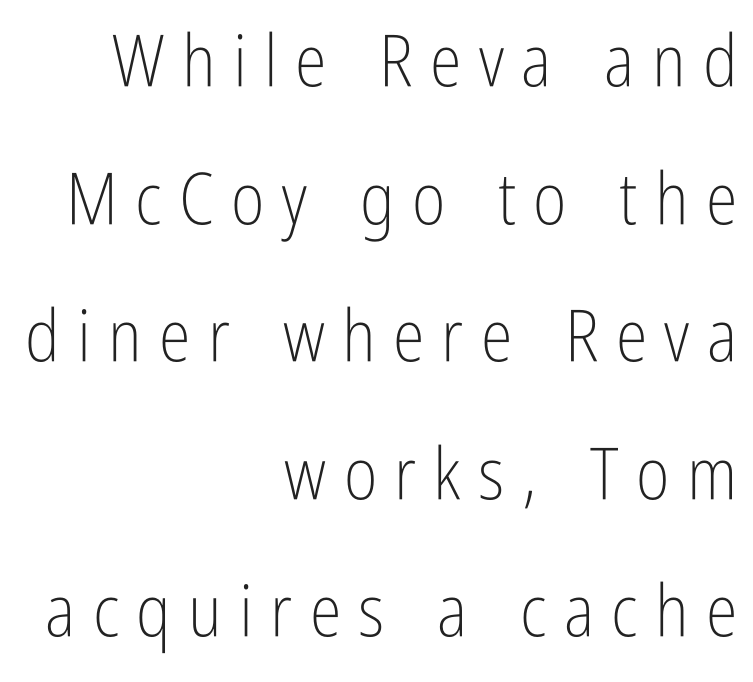
The typesetter chose a ragged-left arrangement here. This sample has the flowing, uneven cadence of proportional lettering. Does the leading feel generous? Absolutely, it's lavish. Beneath every word, the page is bare. Tracking value appears strongly positive — letters spread wide.
